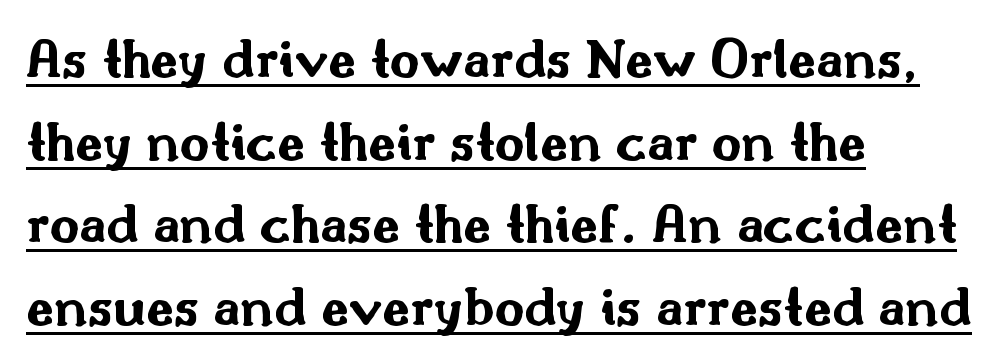
{"serif": "no", "italic": "no", "bold": "yes", "weight": "bold", "width": "wide", "stroke_contrast": "medium", "x_height": "small", "monospaced": "no", "underline": "yes", "align": "left", "line_spacing": "normal", "line_spacing_ratio": 1.45, "letter_spacing": "normal", "letter_spacing_em": 0.0, "glyph_px": 57}
